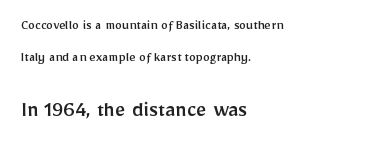
The image shows 23 px text type, upright; set left-aligned, loose line spacing (2.26x), normal letter spacing, not underlined; the second (bottom) block is 1.64x larger.
